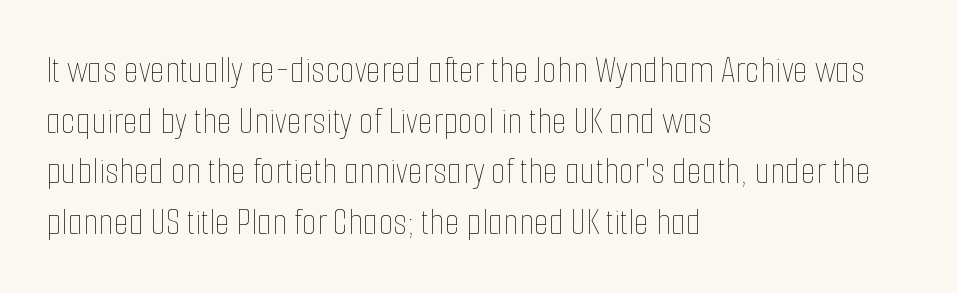
This is not heavy type; no bold has been used. Visually the block forms a straight wall on the left and a jagged coastline on the right. Default kerning and tracking; the words read as compact shapes. Nobody drew a line under any word here.
